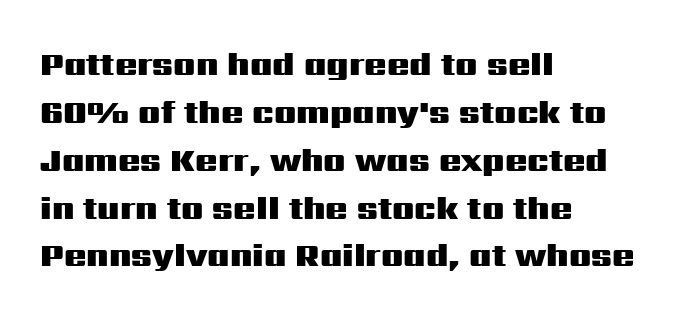
The type sits square on the baseline with zero lean. The line-height multiplier appears to be the usual default. The string is rendered with underlining switched off. Grotesque or geometric, the face here clearly has no serifs. A typesetter would call this proportional, since set widths differ per character.
